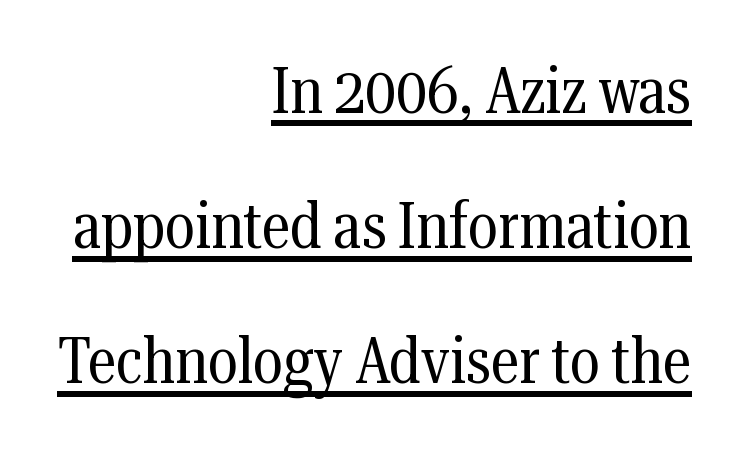
{"serif": "yes", "italic": "no", "bold": "no", "weight": "regular", "width": "condensed", "stroke_contrast": "medium", "x_height": "medium", "monospaced": "no", "underline": "yes", "align": "right", "line_spacing": "loose", "line_spacing_ratio": 2.08, "letter_spacing": "normal", "letter_spacing_em": 0.0, "glyph_px": 65}
